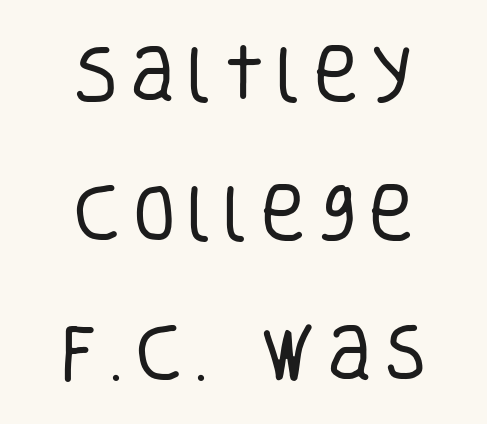
The image shows 62 px regular-weight, condensed sans-serif type, upright; set centered, loose line spacing (2.25x), not underlined; low stroke contrast and a large x-height.
